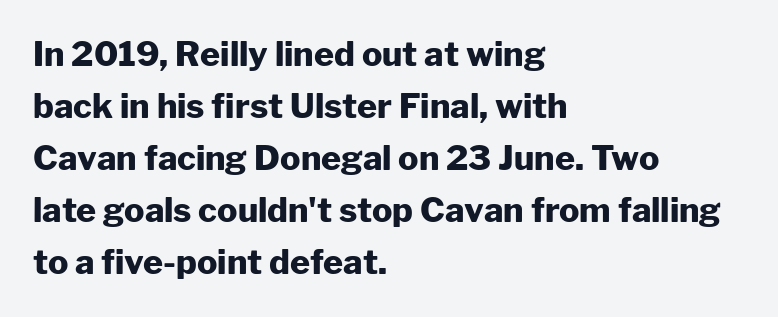
Stroke thickness is high; the sample reads as a true bold. Spacing verdict: proportional, widths tailored to each character. The strip under each line holds only bare page. The type is set solid horizontally, with unmodified tracking.
